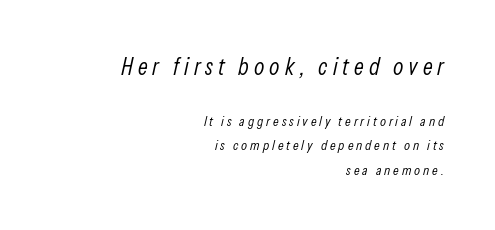
The image shows 24 px text type, italic (leaning right); set right-aligned, line spacing 1.74x, unusually wide letter spacing (+0.21 em), not underlined; the first (top) block is 1.71x larger.
